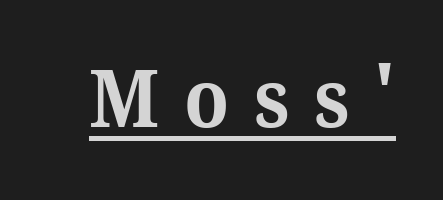
A typesetter would label this face a serif. Ordinary non-slanted type is in use. Compared with an ordinary text face, these strokes are far heavier — a full bold. Proportional: the letters do not fall into vertical columns. A continuous stroke trails under the words, as in a hyperlink.
